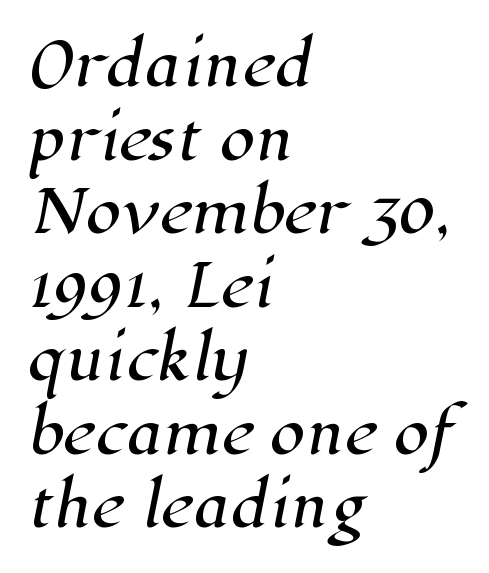
Plain, unruled lines of type. Each letter's strokes conclude with small projecting serifs. Honestly, the row spacing looks completely unremarkable. Do the characters align in a grid? No, the font is proportional. In terms of letterspacing, this is plain default setting.
